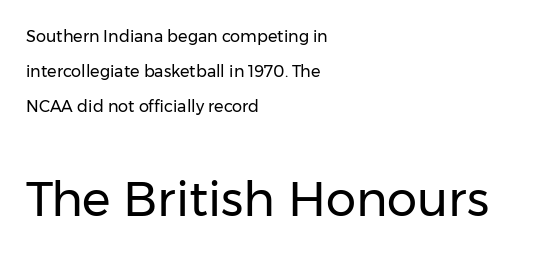
Does the leading feel generous? Absolutely, it's lavish. Character size in the trailing block exceeds that of the leading block. This sample uses a sans-serif face. Is this a heavy cut? Hardly; it is regular or lighter.
